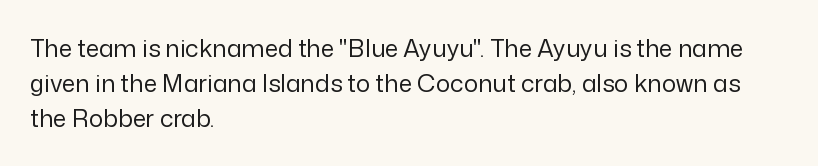
No word sits above an underline. This is the regular roman posture of the typeface. The lines in this sample share a left origin and differ only in where they stop. Successive baselines arrive at the customary interval.
